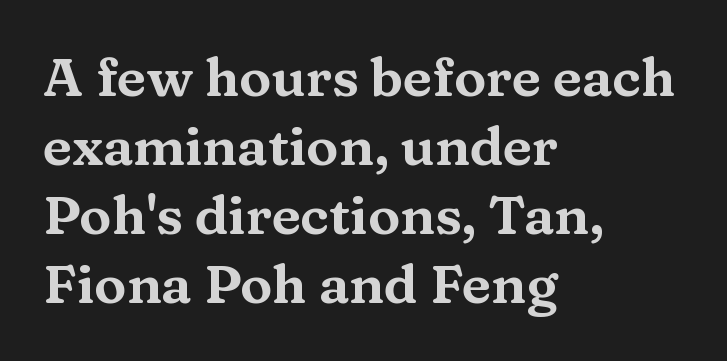
Q: Is the text italic (slanted)? A: No, it is upright.
Q: Is the typeface a serif or a sans-serif typeface? A: Serif.
Q: Is the text underlined? A: No.
Q: How is the paragraph aligned? A: Left-aligned.
Q: Is the spacing between letters normal or unusually wide? A: Normal.
Q: Is the spacing between lines tight, normal or loose? A: Normal.
Q: Width (condensed, normal, or wide)? A: Wide.
Q: Stroke contrast? A: Medium.
Q: x-height? A: Medium.
Q: Monospaced? A: No.
